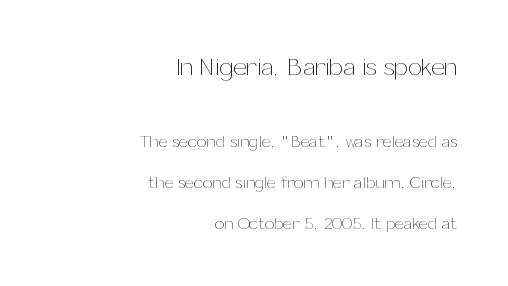
Q: Is the text bold? A: No.
Q: Is the text italic (slanted)? A: No, it is upright.
Q: Is the text underlined? A: No.
Q: How is the paragraph aligned? A: Right-aligned.
Q: Is the spacing between letters normal or unusually wide? A: Normal.
Q: Is the spacing between lines tight, normal or loose? A: Loose.
Q: Which block of text is set in a larger size, the first (top) or the second (bottom)? A: The first (top) one.
